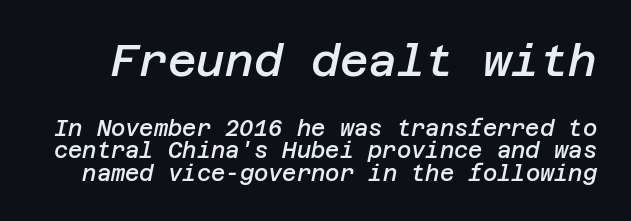
The more generous point size was reserved for the upper chunk. Is the letter spacing exaggerated? No — it looks like the ordinary default. Plain, unruled lines of type. You could barely slide anything between these rows.
